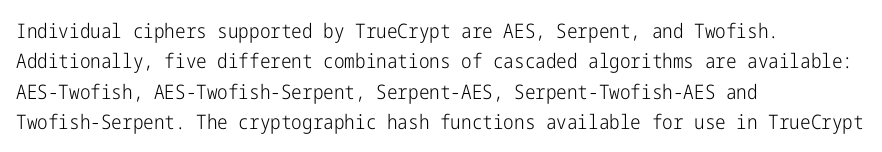
The image shows 20 px text type, upright; set left-aligned, normal line spacing (1.52x), normal letter spacing, not underlined.
